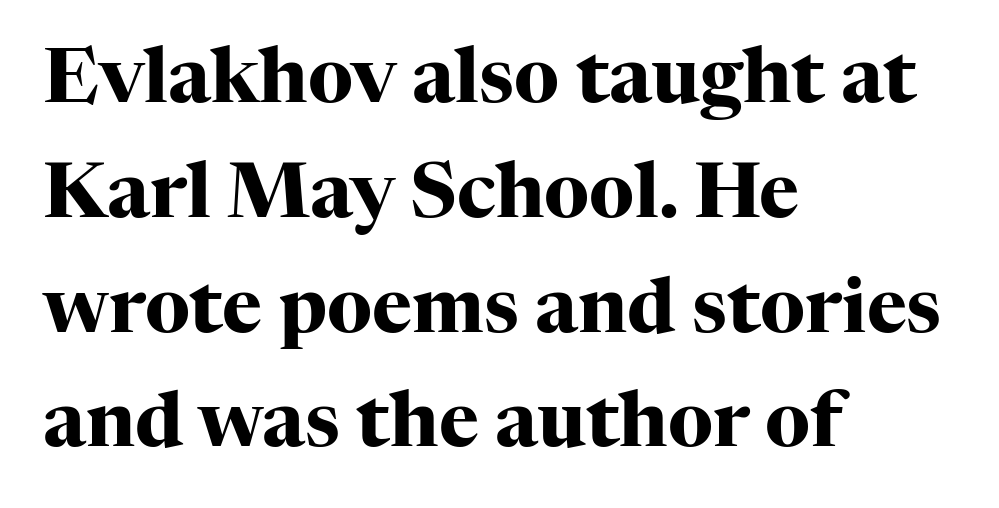
The image shows 76 px heavy serif type, upright; set left-aligned, normal line spacing (1.51x), normal letter spacing, not underlined; high stroke contrast and a medium x-height.
